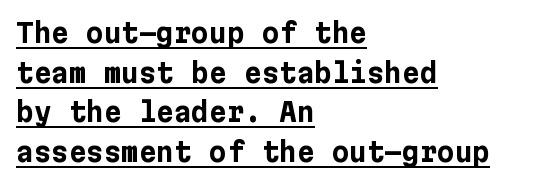
Leftover space on each line is placed entirely after the last word. Ordinary non-slanted type is in use. Each new line begins a customary step beneath the previous one. A continuous stroke trails under the words, as in a hyperlink. Students, this is bold: see how much ink each stroke carries. How are the letters spaced? Ordinarily, with no added tracking.
